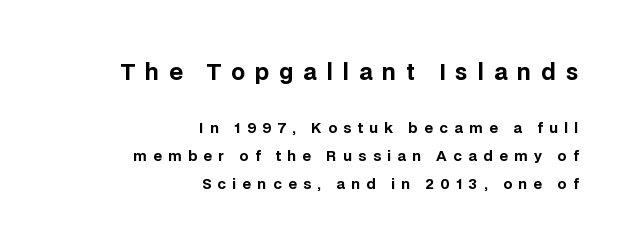
Q: Is the text bold? A: Yes.
Q: Is the text italic (slanted)? A: No, it is upright.
Q: Is the text underlined? A: No.
Q: How is the paragraph aligned? A: Right-aligned.
Q: Is the spacing between letters normal or unusually wide? A: Unusually wide.
Q: Is the spacing between lines tight, normal or loose? A: Loose.
Q: Which block of text is set in a larger size, the first (top) or the second (bottom)? A: The first (top) one.
